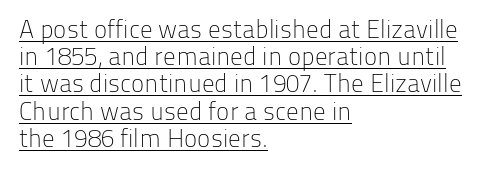
The image shows 25 px text type, upright; set left-aligned, tight line spacing (1.09x), normal letter spacing, underlined.
